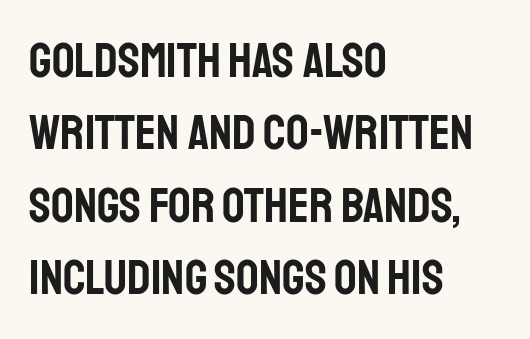
The image shows 50 px condensed sans-serif type, upright; set left-aligned, normal line spacing (1.45x), normal letter spacing, not underlined; low stroke contrast and a large x-height.
